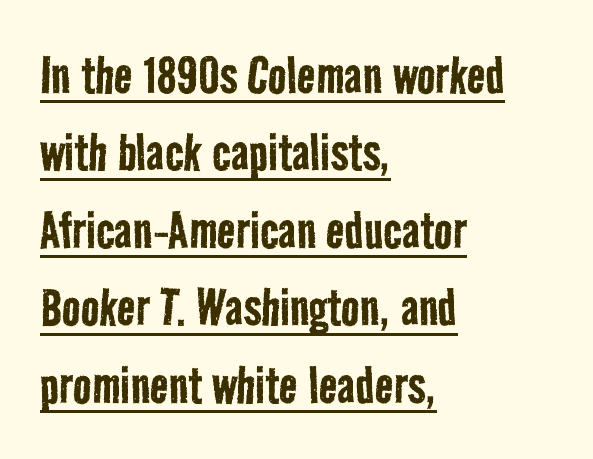
Casual observation: everything's shoved over to the left. Between one letter and the next there's only the usual sliver of space. Baseline-to-baseline distance is the conventional proportion of letter height. This reads as an unemphasized weight, regular at the heaviest.
